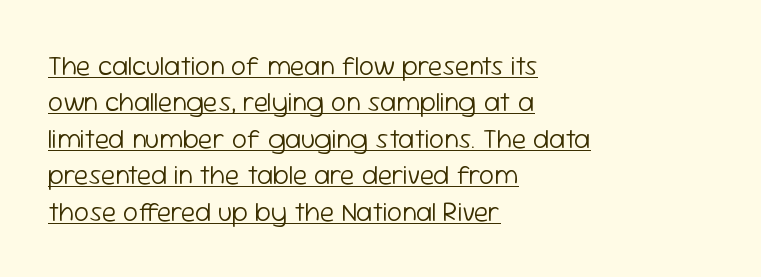
Unbolded letterforms with no extra heft. Words appear dense and cohesive because spacing is normal. Each line of the rendering has a horizontal stroke beneath the glyphs. Style check: upright. How would I describe the line gaps? Plain and ordinary. These lines stack with their left ends in a neat column.
